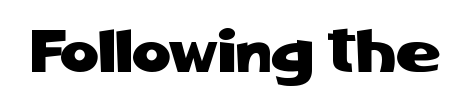
Q: Is the text italic (slanted)? A: No, it is upright.
Q: Is the typeface a serif or a sans-serif typeface? A: Sans-serif.
Q: Is the text underlined? A: No.
Q: Is the spacing between letters normal or unusually wide? A: Normal.
Q: Width (condensed, normal, or wide)? A: Normal.
Q: Stroke contrast? A: Low.
Q: x-height? A: Medium.
Q: Monospaced? A: No.
